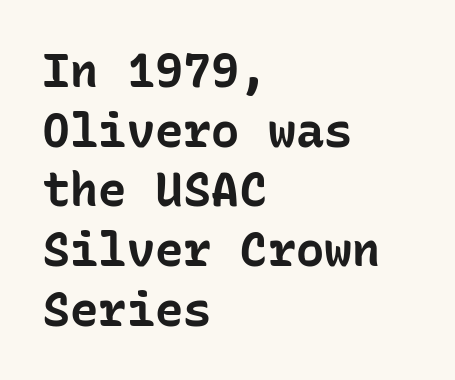
Q: Is the text bold? A: Yes.
Q: Is the text italic (slanted)? A: No, it is upright.
Q: Is the typeface a serif or a sans-serif typeface? A: Sans-serif.
Q: Is the text underlined? A: No.
Q: How is the paragraph aligned? A: Left-aligned.
Q: Is the spacing between letters normal or unusually wide? A: Normal.
Q: Is the spacing between lines tight, normal or loose? A: Normal.
Q: Width (condensed, normal, or wide)? A: Normal.
Q: Stroke contrast? A: Low.
Q: x-height? A: Medium.
Q: Monospaced? A: Yes.
